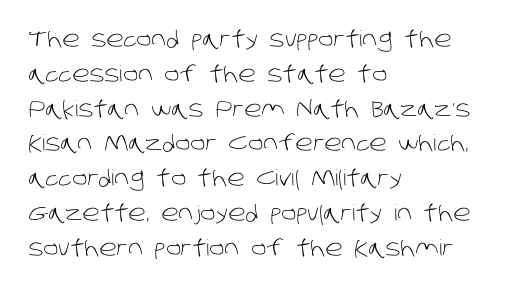
The image shows 22 px text type; set left-aligned, normal line spacing (1.58x), normal letter spacing, not underlined.
